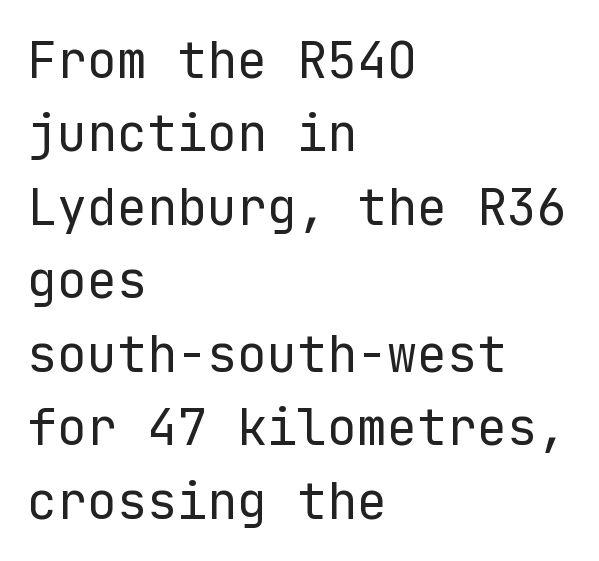
The image shows 50 px regular-weight sans-serif type, upright; set left-aligned, normal line spacing (1.47x), normal letter spacing, not underlined; low stroke contrast and a medium x-height.
